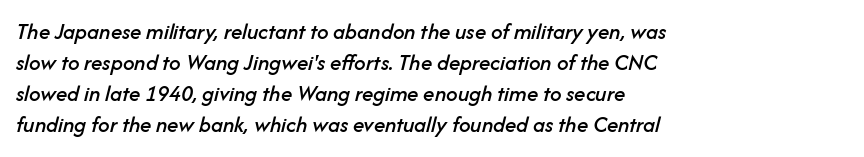
The image shows 23 px text type, italic (leaning right); set left-aligned, normal line spacing (1.35x), normal letter spacing, not underlined.
